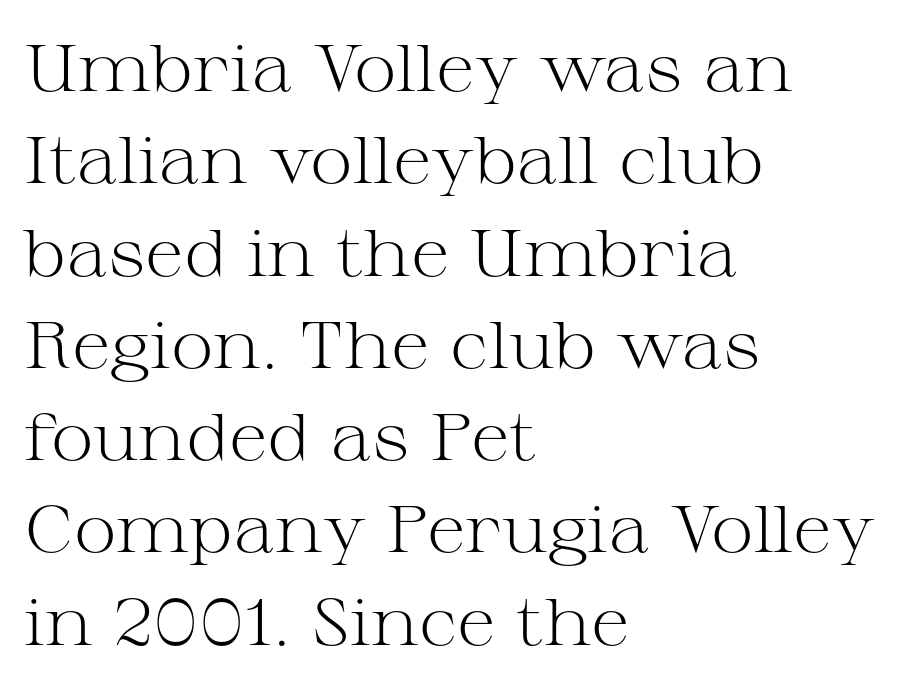
The image shows 65 px light, wide serif type, upright; set left-aligned, normal line spacing (1.42x), normal letter spacing, not underlined; medium stroke contrast and a medium x-height.
